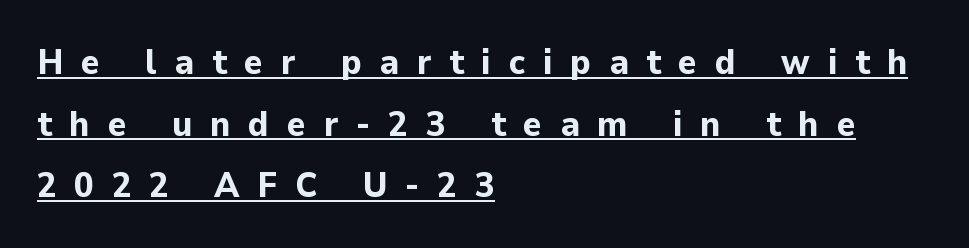
Somebody hit Ctrl+U on this one — the words are underlined. This is the regular roman posture of the typeface. Someone cranked the tracking dial way up on this one. Look at the bottom of the vertical strokes: they stop flat, with no serifs.
